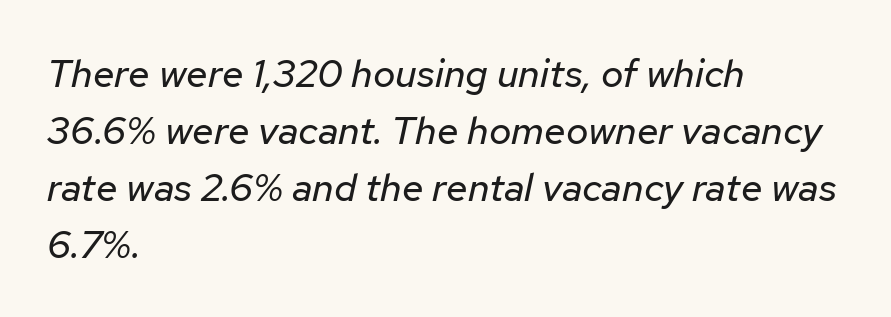
{"italic": "yes", "lean": "right", "slant_degrees": 12, "bold": "no", "weight": "regular", "width": "normal", "stroke_contrast": "low", "x_height": "medium", "monospaced": "no", "underline": "no", "align": "left", "line_spacing": "normal", "line_spacing_ratio": 1.46, "letter_spacing": "normal", "letter_spacing_em": 0.0, "glyph_px": 39}
